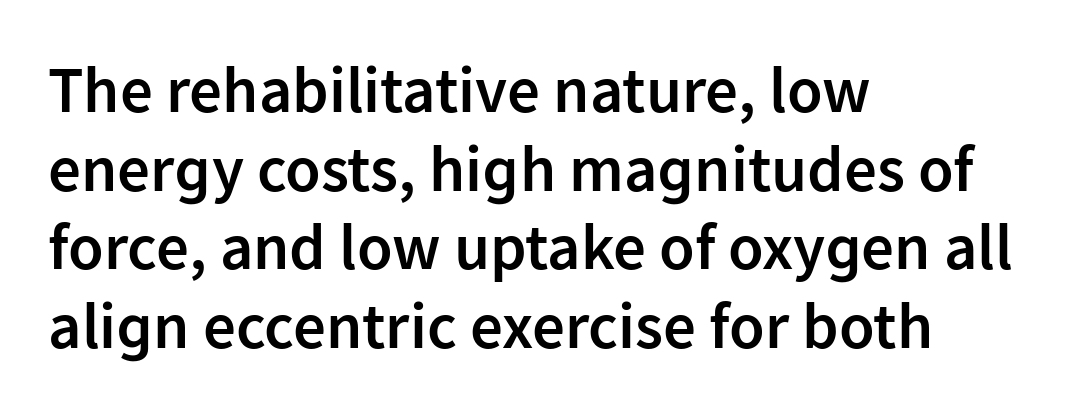
{"serif": "no", "italic": "no", "bold": "semi", "weight": "semibold", "width": "normal", "stroke_contrast": "low", "x_height": "medium", "monospaced": "no", "underline": "no", "align": "left", "line_spacing_ratio": 1.21, "letter_spacing": "normal", "letter_spacing_em": 0.0, "glyph_px": 65}
